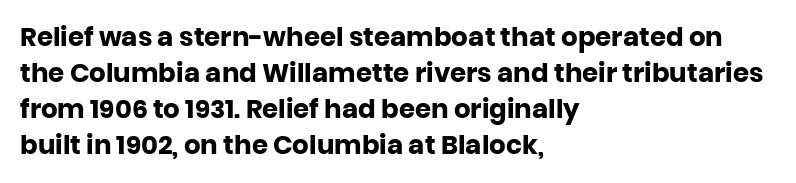
{"italic": "no", "bold": "yes", "underline": "no", "align": "left", "line_spacing": "normal", "line_spacing_ratio": 1.39, "letter_spacing": "normal", "letter_spacing_em": 0.0, "glyph_px": 26}
